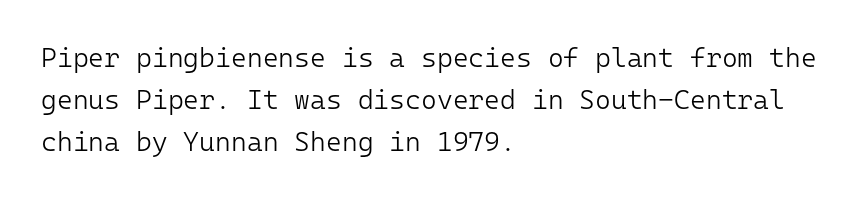
Q: Is the text bold? A: No.
Q: Is the text italic (slanted)? A: No, it is upright.
Q: Is the text underlined? A: No.
Q: How is the paragraph aligned? A: Left-aligned.
Q: Is the spacing between letters normal or unusually wide? A: Normal.
Q: Is the spacing between lines tight, normal or loose? A: Normal.
